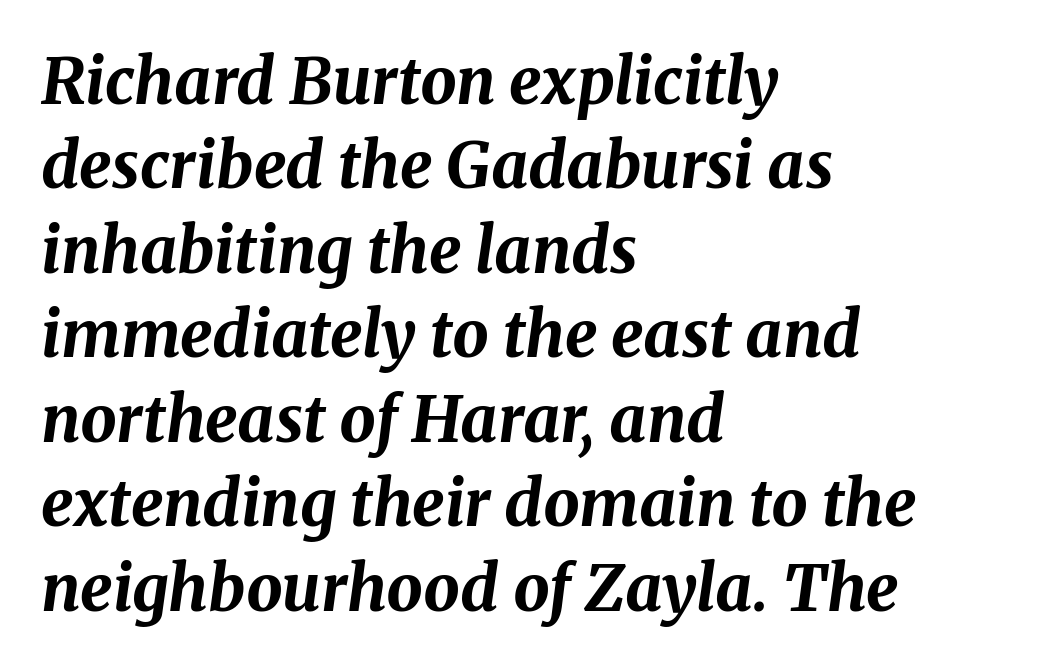
Q: Is the text bold? A: Yes.
Q: Is the text italic (slanted)? A: Yes, it leans right by about 8 degrees.
Q: Is the text underlined? A: No.
Q: How is the paragraph aligned? A: Left-aligned.
Q: Is the spacing between letters normal or unusually wide? A: Normal.
Q: Is the spacing between lines tight, normal or loose? A: Normal.
Q: Width (condensed, normal, or wide)? A: Normal.
Q: Stroke contrast? A: Medium.
Q: x-height? A: Medium.
Q: Monospaced? A: No.
